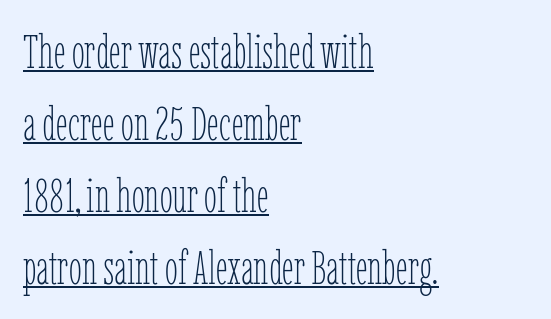
Q: Is the text bold? A: No.
Q: Is the text italic (slanted)? A: No, it is upright.
Q: Is the text underlined? A: Yes.
Q: How is the paragraph aligned? A: Left-aligned.
Q: Is the spacing between letters normal or unusually wide? A: Normal.
Q: Is the spacing between lines tight, normal or loose? A: Normal.
Q: Width (condensed, normal, or wide)? A: Condensed.
Q: Stroke contrast? A: Low.
Q: x-height? A: Medium.
Q: Monospaced? A: No.
